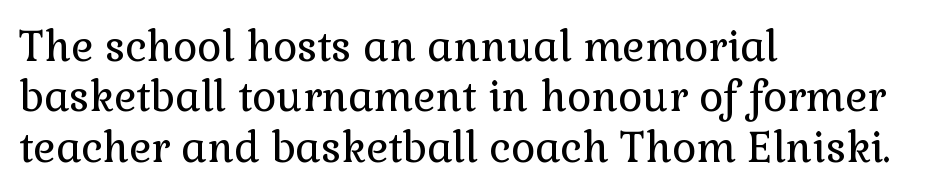
The image shows 42 px regular-weight serif type, upright; set left-aligned, line spacing 1.2x, normal letter spacing, not underlined; a medium x-height.
